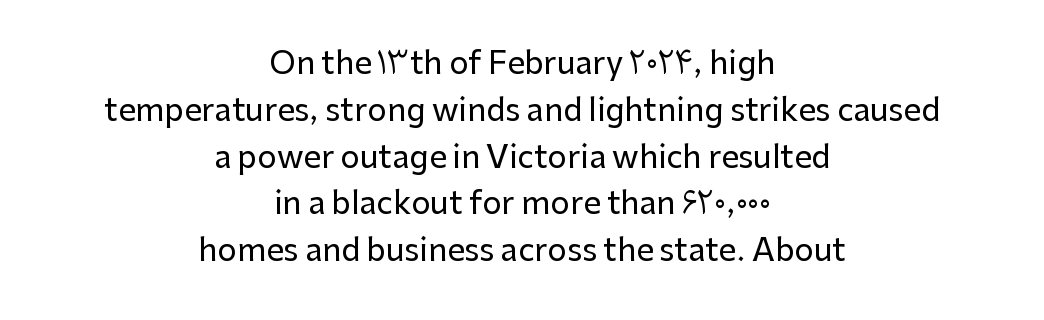
The image shows 31 px sans-serif type, upright; set centered, normal line spacing (1.51x), normal letter spacing, not underlined; low stroke contrast and a medium x-height.
